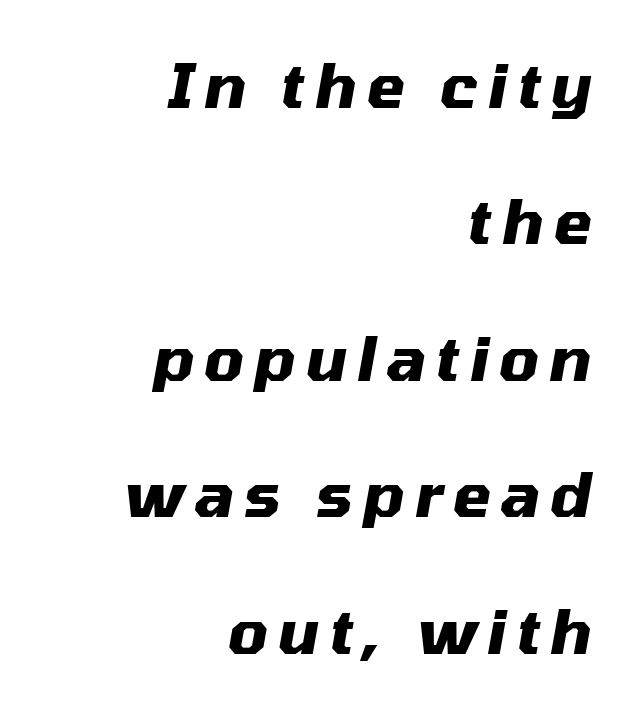
These lines are set flush right with a ragged left edge. I'd describe the lettering as bold — thick and assertive. Think of a printed novel: that variable character pitch is what you see here. If you drew a line through each stem, it would be angled. Beneath every word, the page is bare.
